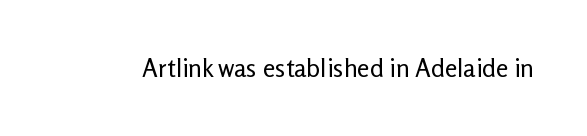
Q: Is the text bold? A: No.
Q: Is the text italic (slanted)? A: No, it is upright.
Q: Is the text underlined? A: No.
Q: Is the spacing between letters normal or unusually wide? A: Normal.
